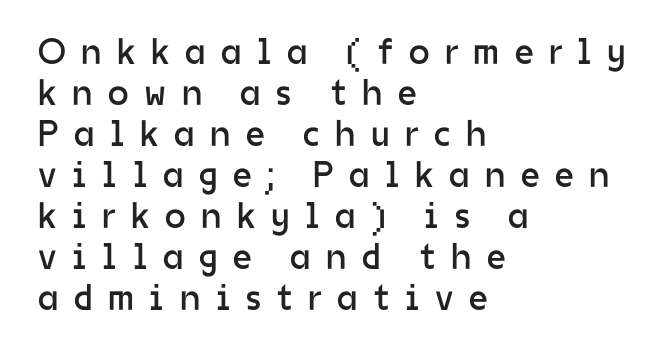
The image shows 37 px regular-weight sans-serif type, upright; set left-aligned, tight line spacing (1.11x), unusually wide letter spacing (+0.42 em), not underlined; low stroke contrast and a medium x-height.
